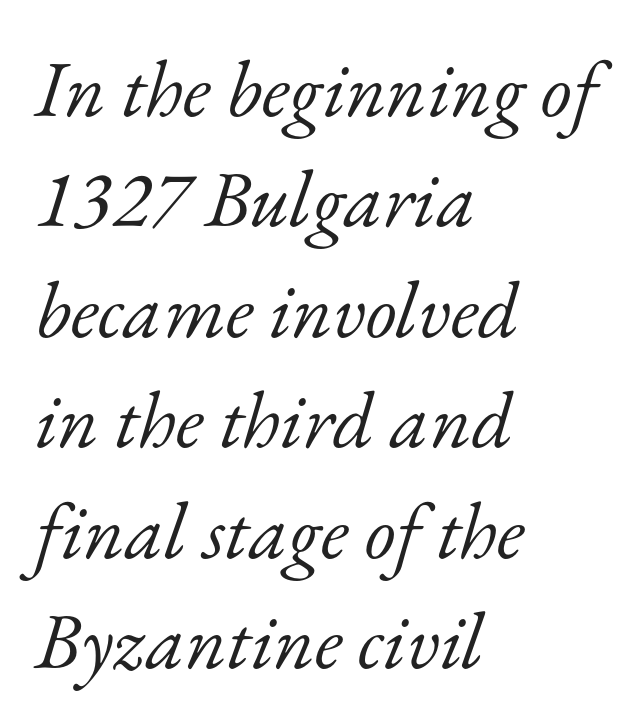
The image shows 80 px light serif type, italic (leaning right); set left-aligned, normal line spacing (1.38x), normal letter spacing, not underlined; low stroke contrast and a small x-height.
